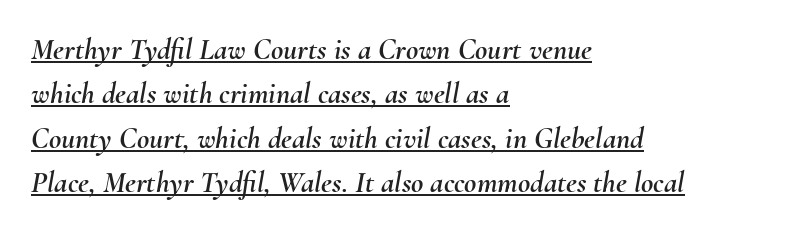
One-word summary of the alignment: left. Students, note that the glyphs here touch the page at normal intervals. Rendered with sloped, italic letterforms. The letters advance in unequal steps, a hallmark of proportional type. Honestly, the row spacing looks completely unremarkable. Honestly, the underline is the first thing you notice here.
